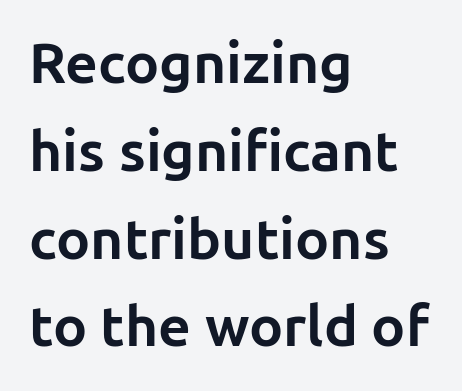
Q: Is the text bold? A: Yes.
Q: Is the text italic (slanted)? A: No, it is upright.
Q: Is the typeface a serif or a sans-serif typeface? A: Sans-serif.
Q: Is the text underlined? A: No.
Q: How is the paragraph aligned? A: Left-aligned.
Q: Is the spacing between letters normal or unusually wide? A: Normal.
Q: Is the spacing between lines tight, normal or loose? A: Normal.
Q: Width (condensed, normal, or wide)? A: Normal.
Q: Stroke contrast? A: Low.
Q: x-height? A: Medium.
Q: Monospaced? A: No.
